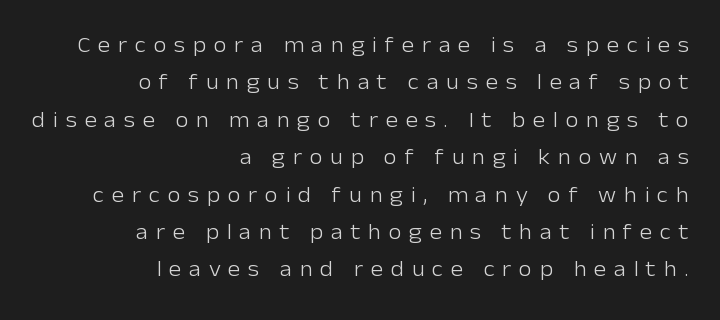
Q: Is the text bold? A: No.
Q: Is the text italic (slanted)? A: No, it is upright.
Q: Is the text underlined? A: No.
Q: How is the paragraph aligned? A: Right-aligned.
Q: Is the spacing between letters normal or unusually wide? A: Unusually wide.
